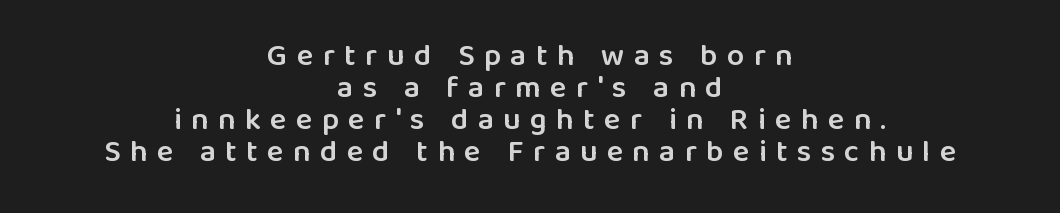
The text was rendered using a sans face with plain stroke endings. Moderately thickened strokes mark this as semibold type. Unlike italic type, these characters show no tilt at all. The tracking reads as deliberately expanded to a designer's eye. Short and long lines alike share a common midpoint. Anything drawn beneath the words? Only blank space.
